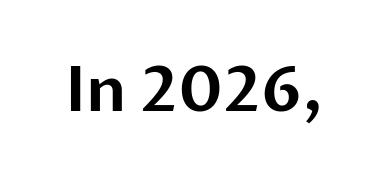
The image shows 63 px sans-serif type, upright; set normal letter spacing, not underlined; low stroke contrast and a medium x-height.
